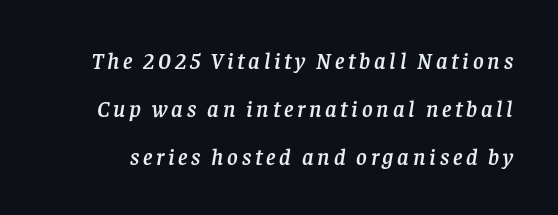
The image shows 23 px text type, italic (leaning right); set loose line spacing (2.08x), not underlined.
